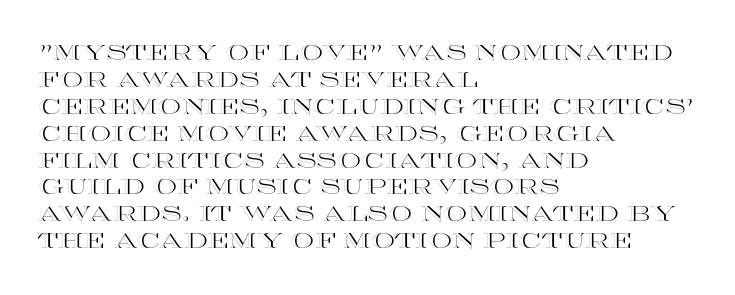
{"italic": "no", "underline": "no", "align": "left", "line_spacing": "normal", "line_spacing_ratio": 1.28, "letter_spacing": "normal", "letter_spacing_em": 0.0, "glyph_px": 21}
